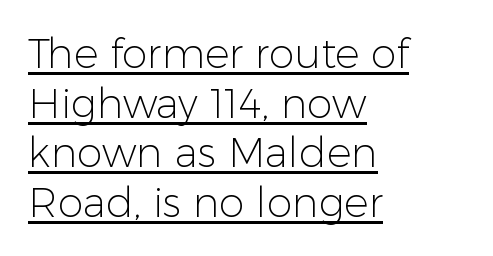
The gaps between neighbouring characters are ordinary and unremarkable. Tall strokes in this sample are plumb rather than angled. Stems here are at most as thick as an everyday book face. The characters display no serif detailing; their extremities are plain.
